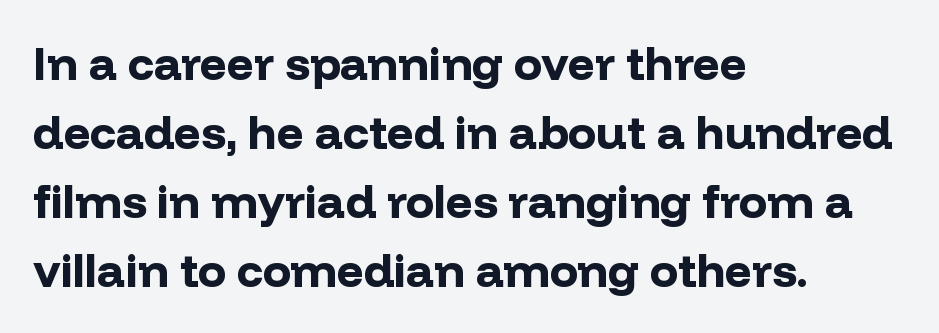
This rendering features lettering with no underline. The letters stand upright; this is a roman face. Honestly, the row spacing looks completely unremarkable. A classic flush-left, rag-right setting is used for this passage. Note: no serifs on the glyphs.
